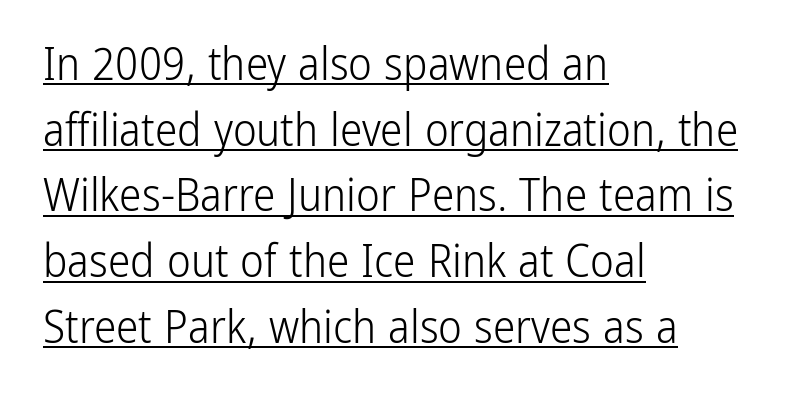
{"serif": "no", "italic": "no", "bold": "no", "weight": "light", "width": "condensed", "stroke_contrast": "low", "x_height": "medium", "monospaced": "no", "underline": "yes", "align": "left", "line_spacing": "normal", "line_spacing_ratio": 1.46, "letter_spacing": "normal", "letter_spacing_em": 0.0, "glyph_px": 45}
